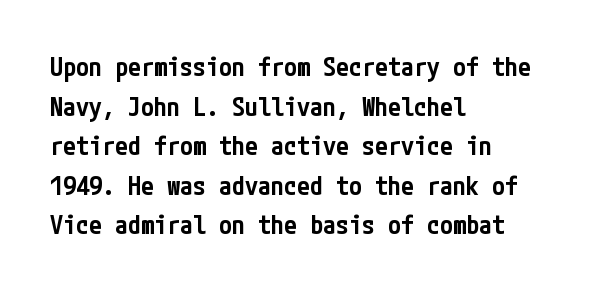
The image shows 26 px text type, upright; set left-aligned, normal line spacing (1.52x), normal letter spacing, not underlined.
